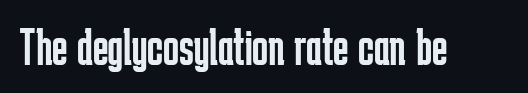
Has an underline been added? It has not. Quick note: not italic, upright. The typesetting does not lean heavy: it is not bold. Students, note that the glyphs here touch the page at normal intervals.
